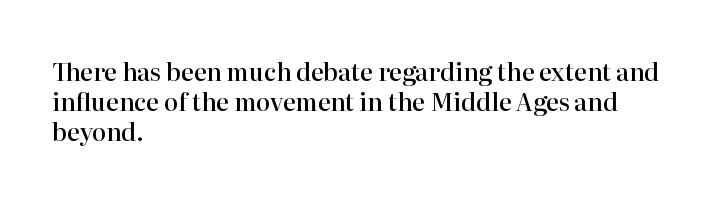
The image shows 24 px text type, upright; set left-aligned, normal line spacing (1.25x), normal letter spacing, not underlined.
